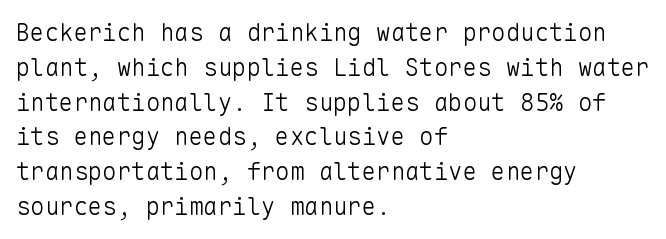
Summary of weight: not heavy and not bold. The passage shown stacks its lines at a standard gap. Upright lettering throughout. Tracking value appears to be zero — textbook default spacing.
